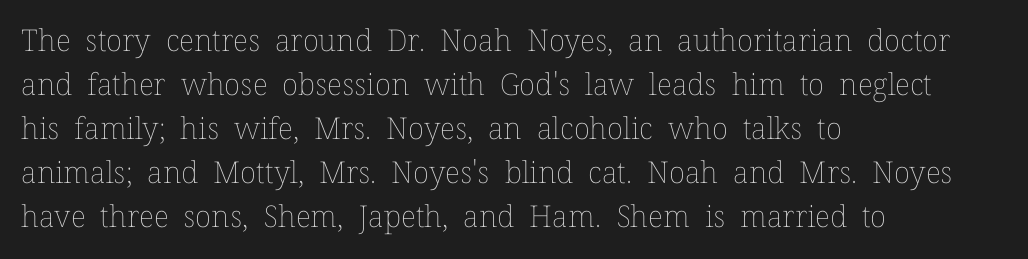
{"italic": "no", "bold": "no", "weight": "thin", "width": "normal", "stroke_contrast": "low", "x_height": "medium", "monospaced": "no", "underline": "no", "align": "left", "line_spacing": "normal", "line_spacing_ratio": 1.47, "letter_spacing": "normal", "letter_spacing_em": 0.0, "glyph_px": 30}
